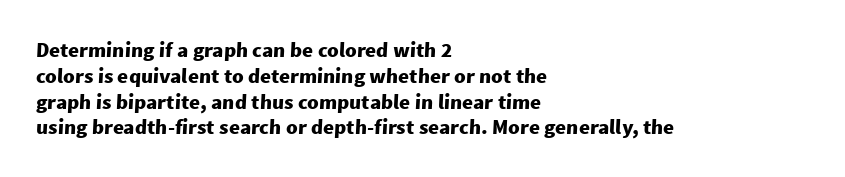
The paragraph has a hard left edge and a soft right edge. This sample uses plain, unmodified letter spacing. Quick note: underline off. Strong, thick strokes mark this as bold type.
